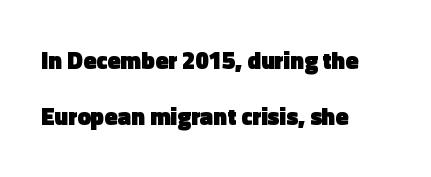
The image shows 24 px bold type, upright; set left-aligned, loose line spacing (2.34x), normal letter spacing, not underlined.
